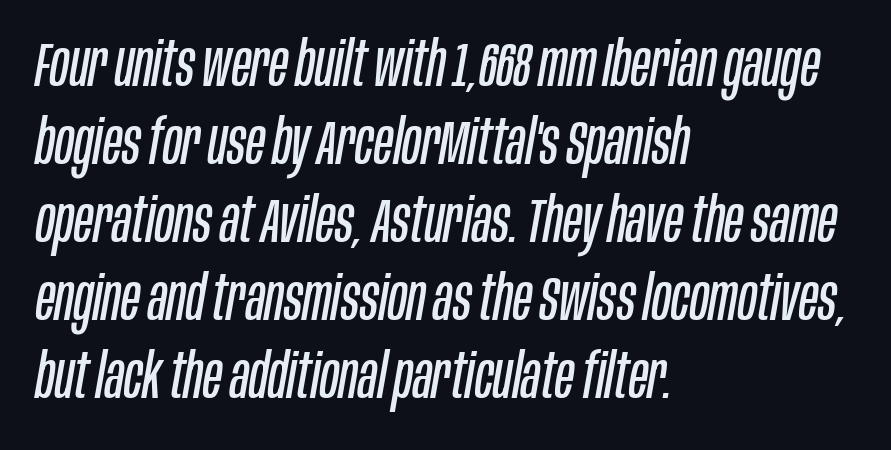
Q: Is the text bold? A: No.
Q: Is the text italic (slanted)? A: Yes, it leans right by about 10 degrees.
Q: Is the text underlined? A: No.
Q: How is the paragraph aligned? A: Left-aligned.
Q: Is the spacing between letters normal or unusually wide? A: Normal.
Q: Is the spacing between lines tight, normal or loose? A: Normal.
Q: Width (condensed, normal, or wide)? A: Condensed.
Q: Stroke contrast? A: Low.
Q: x-height? A: Large.
Q: Monospaced? A: No.
